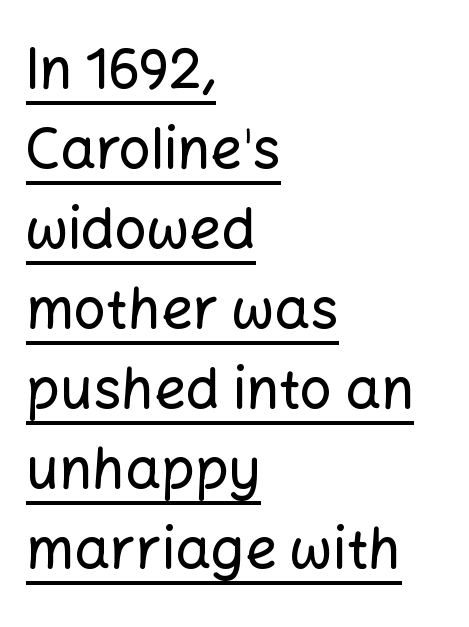
A rule runs beneath these lines of type. Compared with typical body copy, the letter spacing here is the same. Every stem runs plumb, perpendicular to the baseline. Looks like regular typesetting: each glyph gets only the width it needs.
